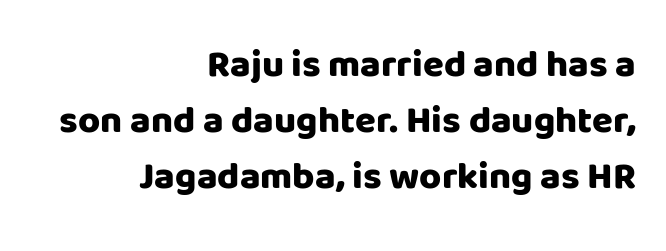
Which margin do the lines hug? The right one — the left edge is uneven. You could not count columns in this text — the font is proportionally spaced. Each word holds together tightly as a unit, with standard inter-letter gaps. In terms of letterform style, serifs are entirely absent. This sample keeps an unexceptional amount of space between lines. Designer's note — italics off, roman on.
